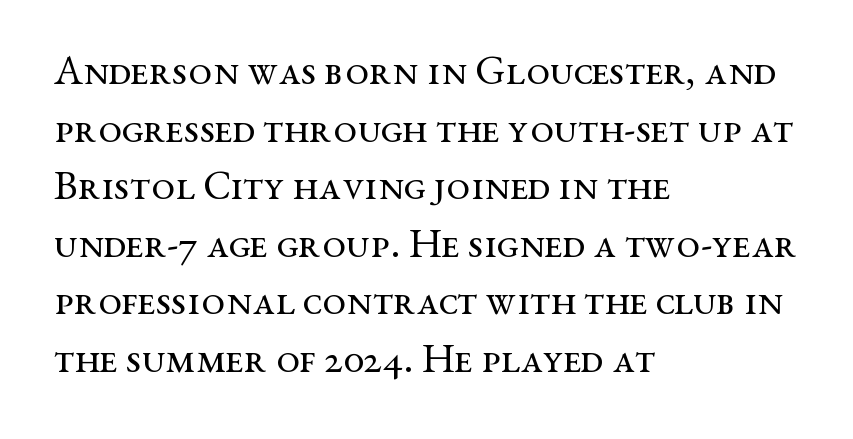
The letters advance in unequal steps, a hallmark of proportional type. Check under the words: just untouched page. Caption: standard tracking, unaltered. Horizontal alignment here is leftward, the default for most running prose.
